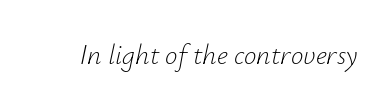
{"italic": "yes", "lean": "right", "slant_degrees": 12, "bold": "no", "weight": "light", "width": "normal", "stroke_contrast": "low", "x_height": "small", "monospaced": "no", "underline": "no", "letter_spacing": "normal", "letter_spacing_em": 0.0, "glyph_px": 28}
